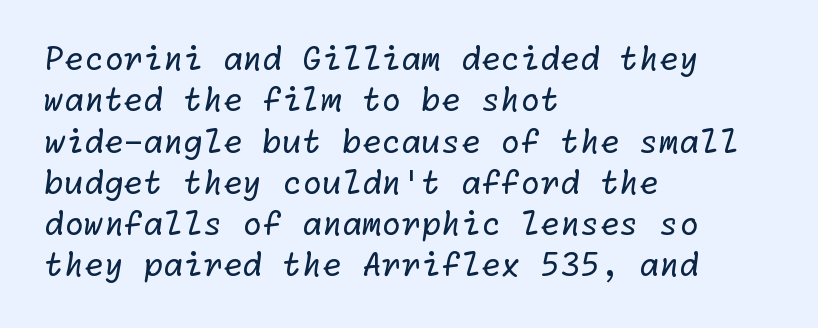
Is the stroke heavy? The answer is a plain regular-or-lighter. Quick note: interline space is typical. The text block is weighted toward the left margin, trailing off unevenly rightward. Check where the strokes stop: nothing finishes them off — pure sans. The face used here is rendered with its standard letterfit. The foot of each line stays bare and open.
